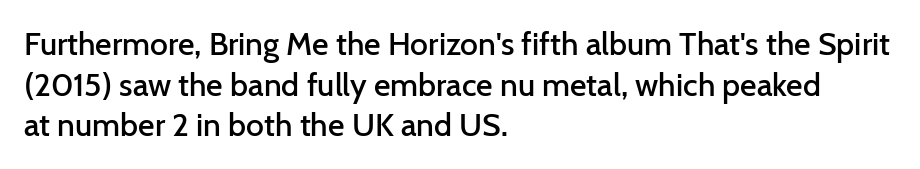
Q: Is the text bold? A: Semi-bold.
Q: Is the text italic (slanted)? A: No, it is upright.
Q: Is the typeface a serif or a sans-serif typeface? A: Sans-serif.
Q: Is the text underlined? A: No.
Q: How is the paragraph aligned? A: Left-aligned.
Q: Is the spacing between letters normal or unusually wide? A: Normal.
Q: Is the spacing between lines tight, normal or loose? A: Normal.
Q: Width (condensed, normal, or wide)? A: Normal.
Q: Stroke contrast? A: Low.
Q: x-height? A: Medium.
Q: Monospaced? A: No.
